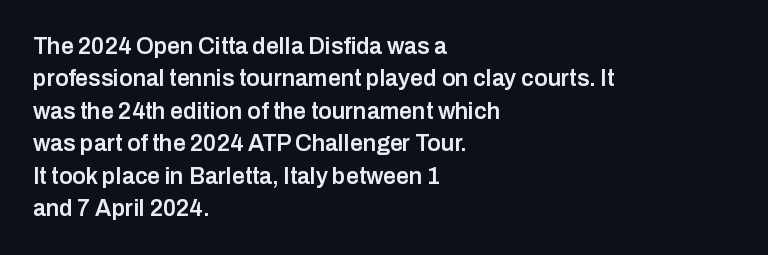
{"italic": "no", "bold": "semi", "underline": "no", "align": "left", "line_spacing": "normal", "line_spacing_ratio": 1.41, "letter_spacing": "normal", "letter_spacing_em": 0.0, "glyph_px": 23}
